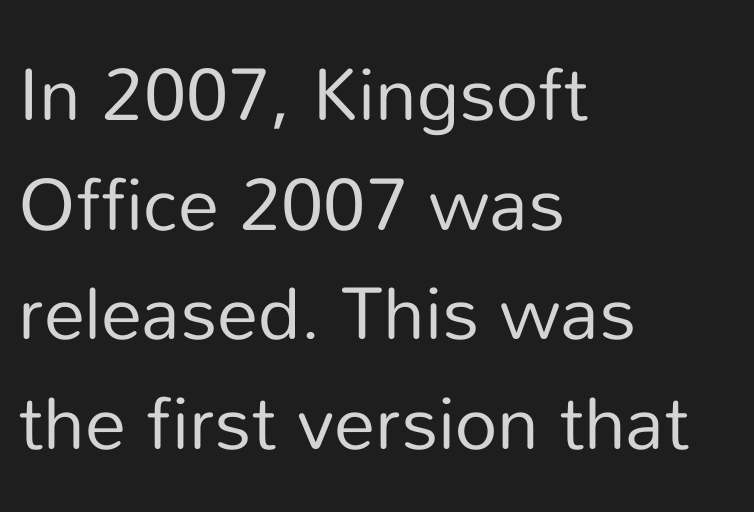
The specimen reads as upright at a glance. Does the leading feel generous? No, just average. Is the block centered? No — it sits flush against the left margin. Vertical stems look standard width or narrower in stroke.
